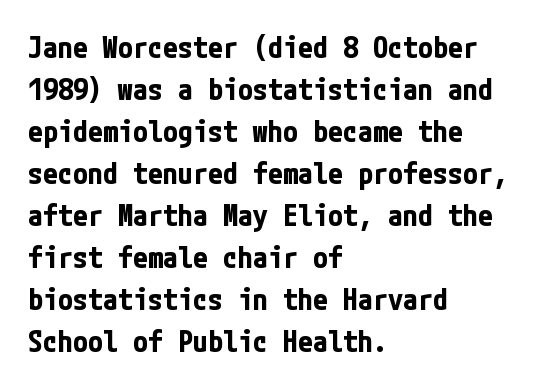
{"serif": "no", "italic": "no", "bold": "yes", "weight": "bold", "width": "condensed", "stroke_contrast": "low", "x_height": "medium", "underline": "no", "align": "left", "line_spacing": "normal", "line_spacing_ratio": 1.4, "letter_spacing": "normal", "letter_spacing_em": 0.0, "glyph_px": 30}
